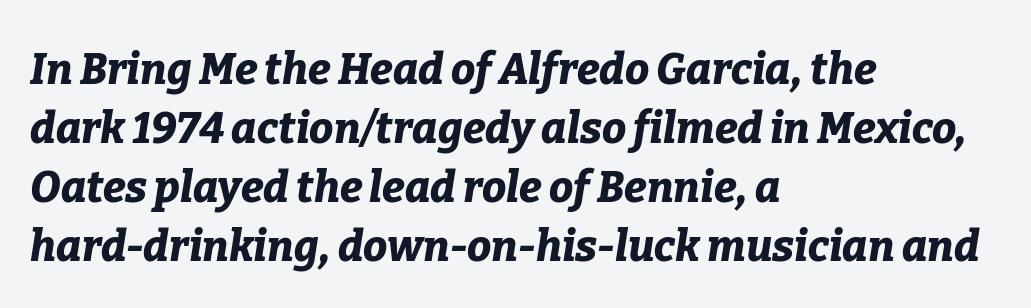
A typesetter would call this zero additional tracking. The characters look thick and weighty, a clear bold. The passage shown stacks its lines at a standard gap. This sample has the flowing, uneven cadence of proportional lettering.
